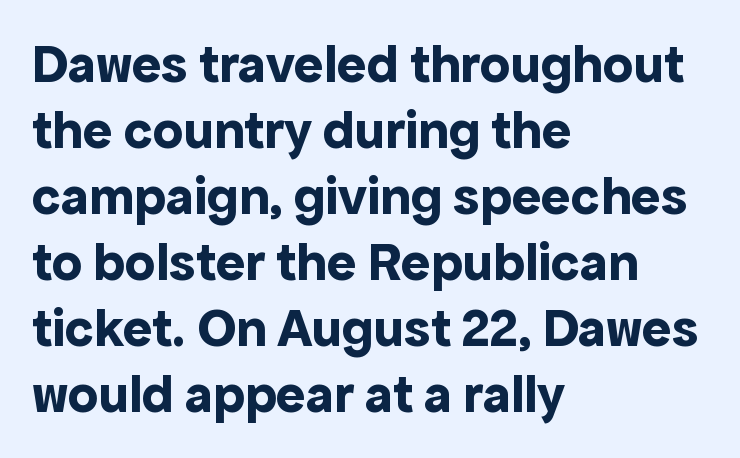
Q: Is the text bold? A: Yes.
Q: Is the text italic (slanted)? A: No, it is upright.
Q: Is the typeface a serif or a sans-serif typeface? A: Sans-serif.
Q: Is the text underlined? A: No.
Q: How is the paragraph aligned? A: Left-aligned.
Q: Is the spacing between letters normal or unusually wide? A: Normal.
Q: Width (condensed, normal, or wide)? A: Normal.
Q: x-height? A: Medium.
Q: Monospaced? A: No.
